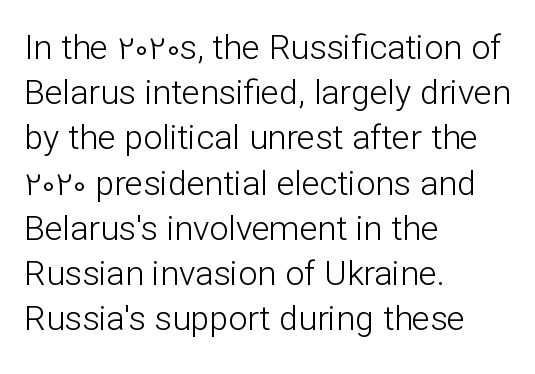
The image shows 34 px light sans-serif type, upright; set left-aligned, normal line spacing (1.33x), normal letter spacing, not underlined; low stroke contrast and a medium x-height.
